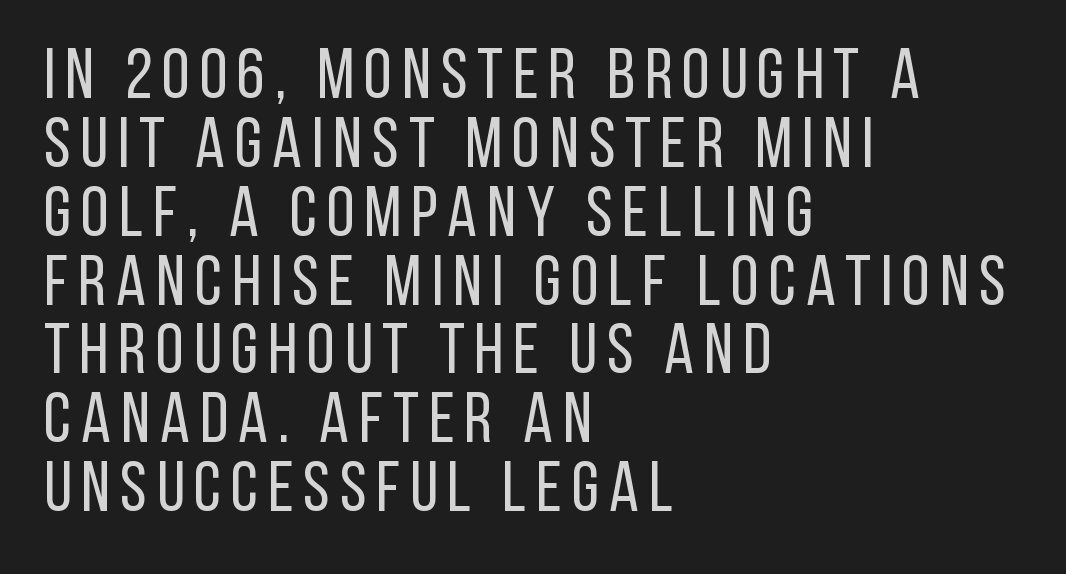
Q: Is the text bold? A: No.
Q: Is the text italic (slanted)? A: No, it is upright.
Q: Is the typeface a serif or a sans-serif typeface? A: Sans-serif.
Q: Is the text underlined? A: No.
Q: How is the paragraph aligned? A: Left-aligned.
Q: Is the spacing between lines tight, normal or loose? A: Tight.
Q: Width (condensed, normal, or wide)? A: Condensed.
Q: Stroke contrast? A: Low.
Q: x-height? A: Large.
Q: Monospaced? A: No.
